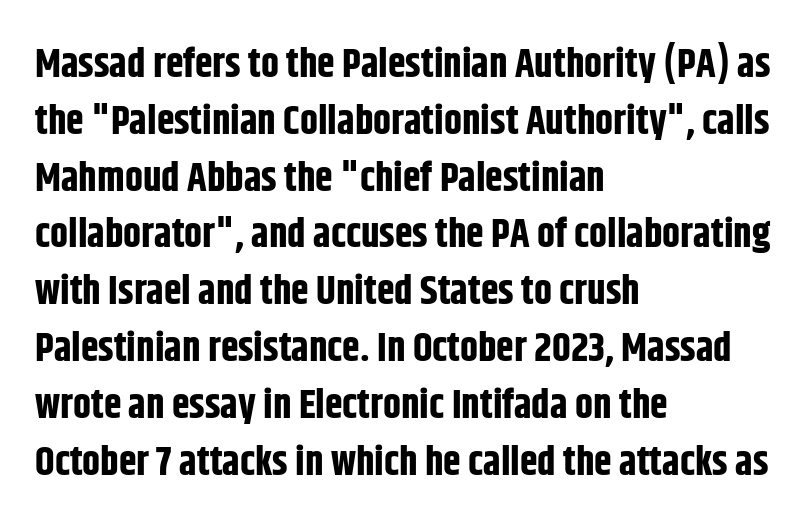
The image shows 40 px bold, condensed sans-serif type, upright; set left-aligned, normal line spacing (1.42x), normal letter spacing, not underlined; low stroke contrast and a large x-height.
